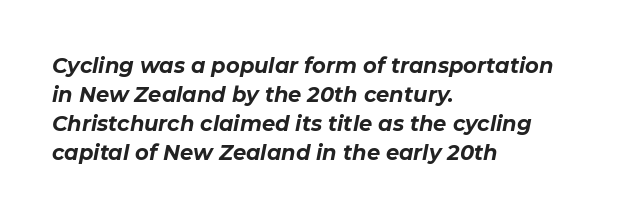
{"italic": "yes", "lean": "right", "slant_degrees": 11, "bold": "yes", "underline": "no", "align": "left", "line_spacing": "normal", "line_spacing_ratio": 1.38, "letter_spacing": "normal", "letter_spacing_em": 0.0, "glyph_px": 21}
